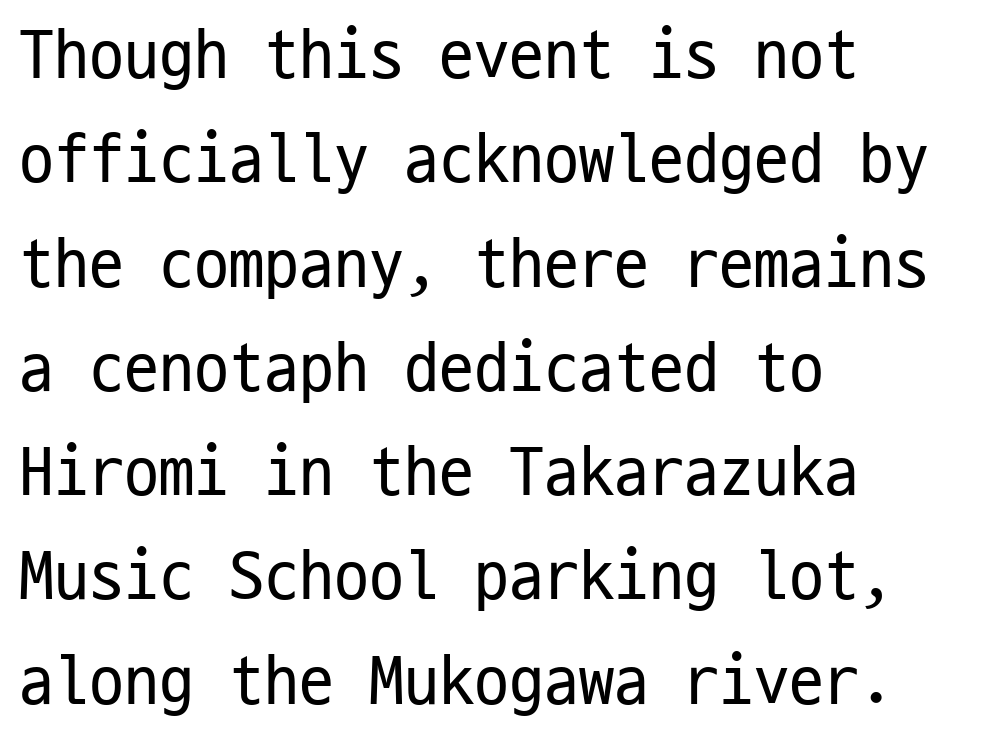
Q: Is the text bold? A: No.
Q: Is the text italic (slanted)? A: No, it is upright.
Q: Is the typeface a serif or a sans-serif typeface? A: Sans-serif.
Q: Is the text underlined? A: No.
Q: How is the paragraph aligned? A: Left-aligned.
Q: Is the spacing between letters normal or unusually wide? A: Normal.
Q: Is the spacing between lines tight, normal or loose? A: Normal.
Q: Width (condensed, normal, or wide)? A: Condensed.
Q: Stroke contrast? A: Low.
Q: x-height? A: Medium.
Q: Monospaced? A: Yes.
